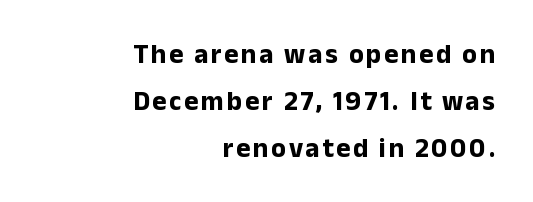
Every stem runs plumb, perpendicular to the baseline. The sample has been set heavy, in full bold. Descender tails drop into unmarked territory. Notice how the passage keeps a crisp vertical edge on the right only.
